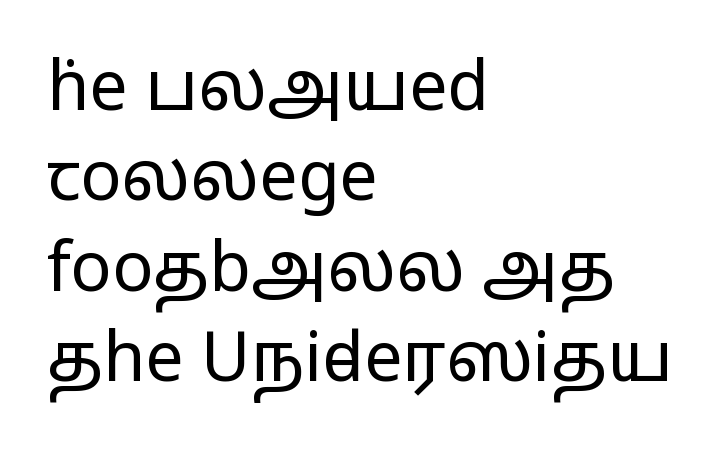
{"serif": "no", "italic": "no", "bold": "no", "weight": "regular", "width": "wide", "stroke_contrast": "low", "x_height": "medium", "monospaced": "no", "underline": "no", "align": "left", "line_spacing": "normal", "line_spacing_ratio": 1.33, "letter_spacing": "normal", "letter_spacing_em": 0.0, "glyph_px": 68}
